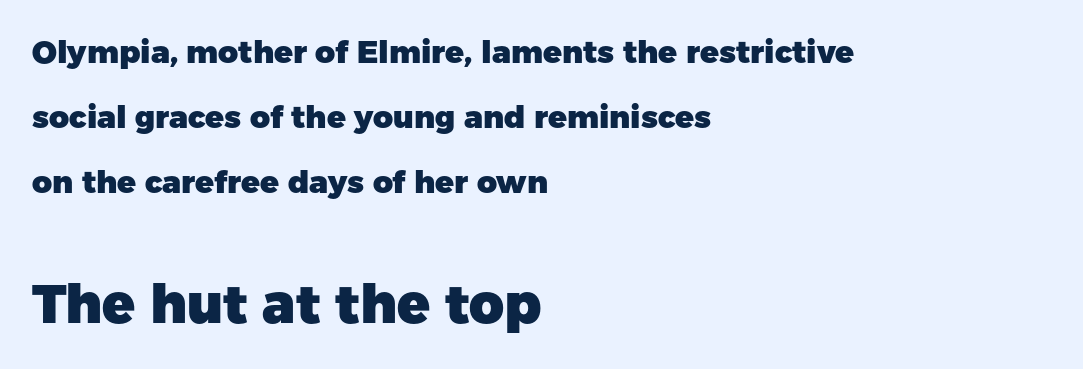
A bare baseline throughout the passage. Notice how thick the strokes are: this is what a full bold looks like. No extra tracking has been applied to these lines. This sample is left-justified, so line endings fall wherever the words run out. Summary of vertical rhythm: relaxed, with wide interline spacing.
